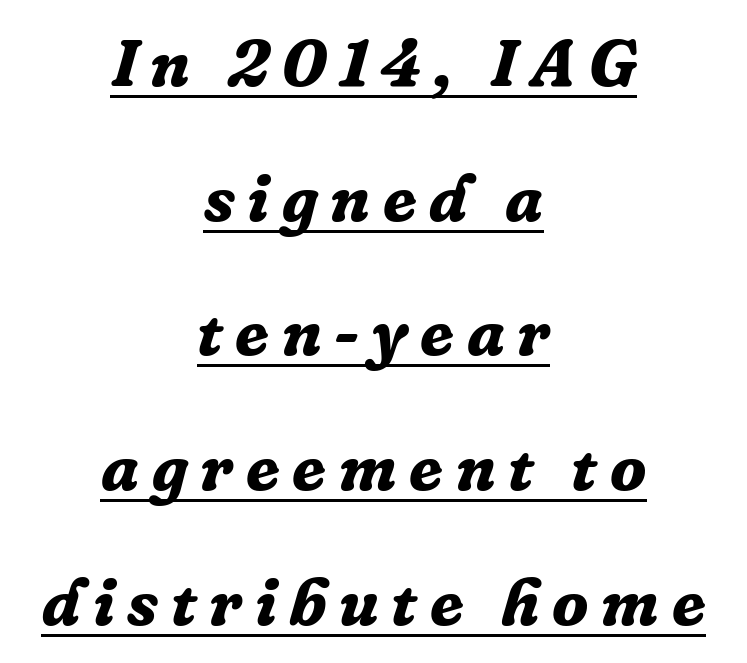
The image shows 67 px bold serif type, italic (leaning right); set centered, loose line spacing (2.01x), underlined; low stroke contrast and a medium x-height.
